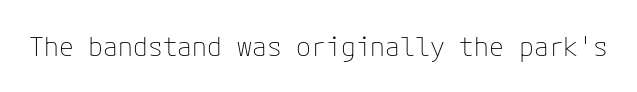
Has an underline been added? It has not. The type is set solid horizontally, with unmodified tracking. The characters are drawn with everyday or finer stroke widths. Every character sits straight up, as roman type does.
